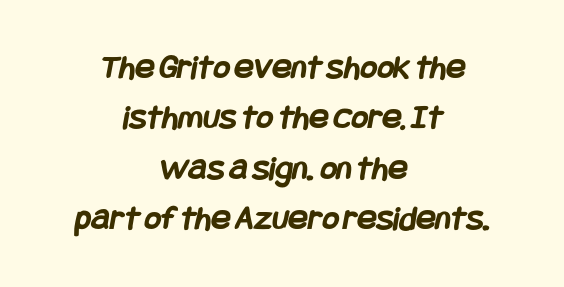
Q: Is the text bold? A: Yes.
Q: Is the typeface a serif or a sans-serif typeface? A: Sans-serif.
Q: Is the text underlined? A: No.
Q: How is the paragraph aligned? A: Centered.
Q: Is the spacing between letters normal or unusually wide? A: Normal.
Q: Is the spacing between lines tight, normal or loose? A: Normal.
Q: Width (condensed, normal, or wide)? A: Condensed.
Q: Stroke contrast? A: Low.
Q: x-height? A: Large.
